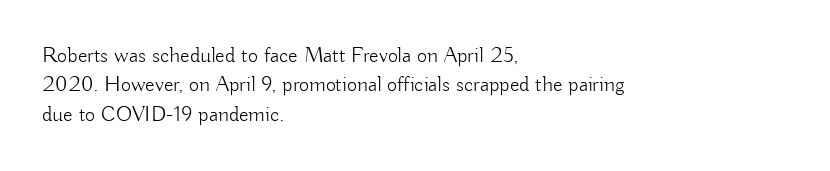
Q: Is the text bold? A: No.
Q: Is the text italic (slanted)? A: No, it is upright.
Q: Is the text underlined? A: No.
Q: How is the paragraph aligned? A: Left-aligned.
Q: Is the spacing between letters normal or unusually wide? A: Normal.
Q: Is the spacing between lines tight, normal or loose? A: Normal.
